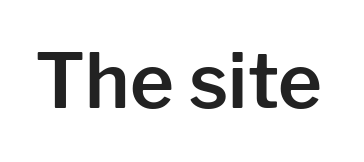
Q: Is the text italic (slanted)? A: No, it is upright.
Q: Is the typeface a serif or a sans-serif typeface? A: Sans-serif.
Q: Is the text underlined? A: No.
Q: Is the spacing between letters normal or unusually wide? A: Normal.
Q: Width (condensed, normal, or wide)? A: Normal.
Q: Stroke contrast? A: Low.
Q: x-height? A: Medium.
Q: Monospaced? A: No.
